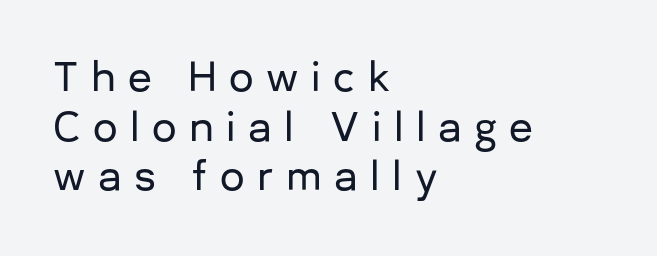
Q: Is the text italic (slanted)? A: No, it is upright.
Q: Is the typeface a serif or a sans-serif typeface? A: Sans-serif.
Q: Is the text underlined? A: No.
Q: How is the paragraph aligned? A: Left-aligned.
Q: Is the spacing between letters normal or unusually wide? A: Unusually wide.
Q: Is the spacing between lines tight, normal or loose? A: Normal.
Q: Width (condensed, normal, or wide)? A: Normal.
Q: Stroke contrast? A: Low.
Q: x-height? A: Medium.
Q: Monospaced? A: No.
